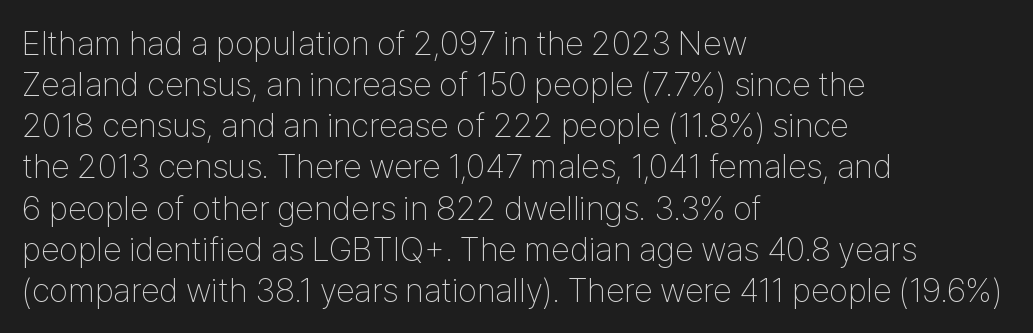
Q: Is the text bold? A: No.
Q: Is the text italic (slanted)? A: No, it is upright.
Q: Is the typeface a serif or a sans-serif typeface? A: Sans-serif.
Q: Is the text underlined? A: No.
Q: How is the paragraph aligned? A: Left-aligned.
Q: Is the spacing between letters normal or unusually wide? A: Normal.
Q: Width (condensed, normal, or wide)? A: Condensed.
Q: Stroke contrast? A: Low.
Q: x-height? A: Medium.
Q: Monospaced? A: No.
